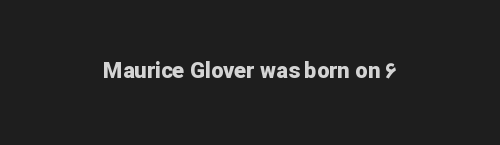
Short note: letters normally spaced. Words float on clear page, feet unadorned. The letters stand upright; this is a roman face. Heavy, bold letterforms.
